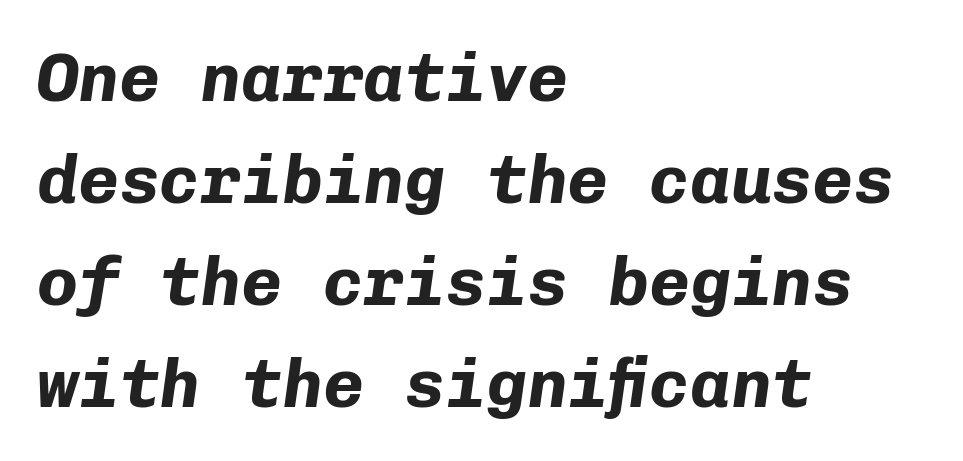
The area under the type is left untouched. The passage shown is typed in a monospace face where columns stay perfectly aligned. How are the letters spaced? Ordinarily, with no added tracking. Heft: maximum for text — a bold.
